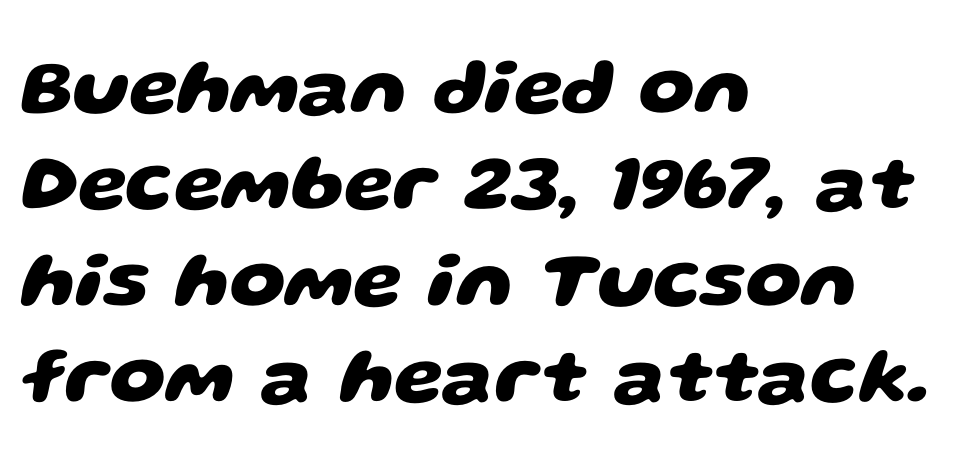
{"serif": "no", "bold": "yes", "weight": "heavy", "width": "wide", "stroke_contrast": "low", "x_height": "large", "monospaced": "no", "underline": "no", "align": "left", "line_spacing_ratio": 1.22, "letter_spacing": "normal", "letter_spacing_em": 0.0, "glyph_px": 79}
